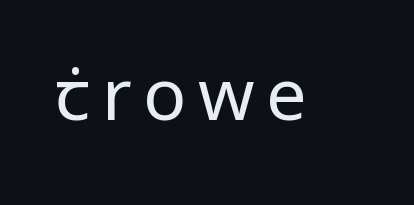
The image shows 72 px regular-weight sans-serif type, upright; set not underlined; low stroke contrast and a medium x-height.
